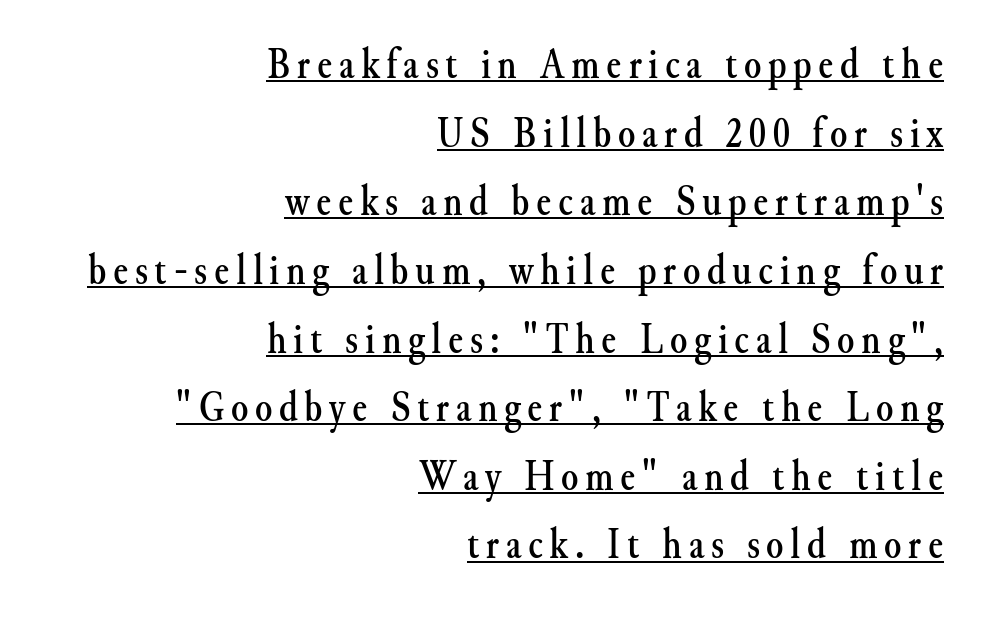
{"serif": "yes", "italic": "no", "width": "normal", "stroke_contrast": "medium", "x_height": "small", "monospaced": "no", "underline": "yes", "align": "right", "line_spacing": "normal", "line_spacing_ratio": 1.56, "glyph_px": 44}
